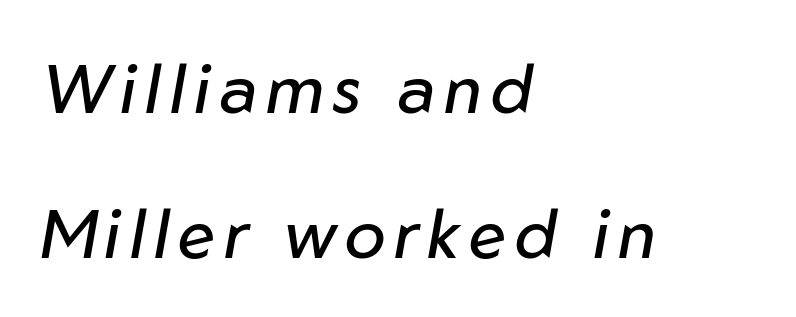
This sample has the flowing, uneven cadence of proportional lettering. Baseline-to-baseline distance is far greater than the letter height. The gap between lines stays unmarked. Weight: in the light-to-regular range. Italic? Definitely — the glyphs are oblique. These lines stack with their left ends in a neat column.
